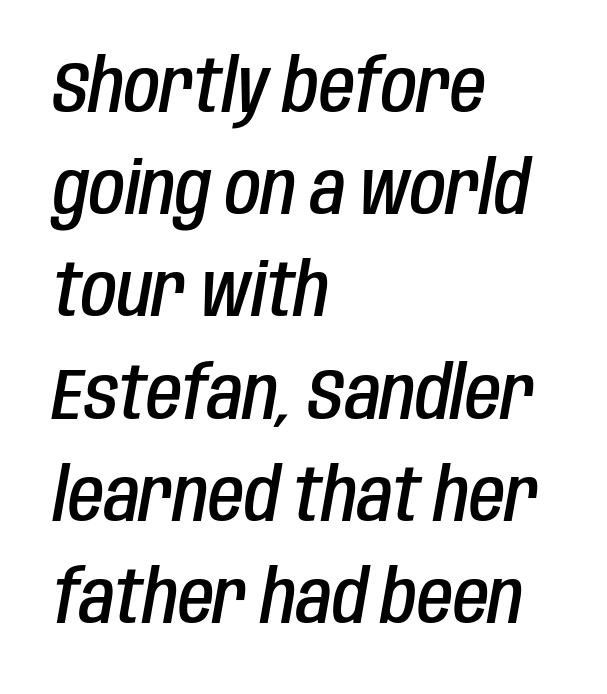
The image shows 73 px semibold, condensed type, italic (leaning right); set left-aligned, normal line spacing (1.4x), normal letter spacing, not underlined; low stroke contrast and a large x-height.
